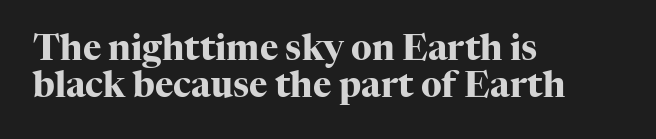
This rendering uses left alignment, leaving the right contour irregular. Regarding leading, the lines here are crowded together. The lettering holds an erect, upright posture throughout. The glyphs are unaccompanied by any horizontal stroke below them. The letters carry serifs — small finishing strokes at the ends of their stems.
